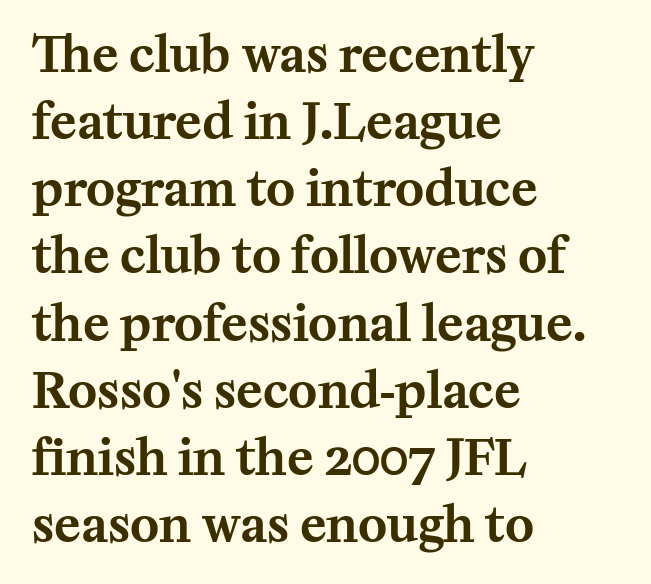
The image shows 49 px serif type, upright; set left-aligned, normal line spacing (1.37x), normal letter spacing, not underlined; medium stroke contrast and a medium x-height.
